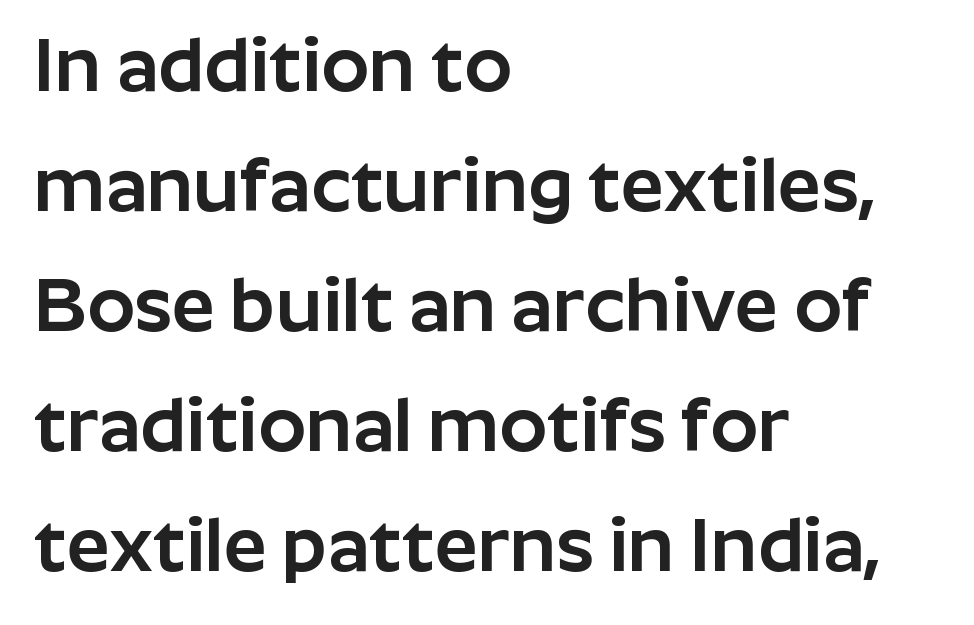
{"serif": "no", "italic": "no", "width": "normal", "stroke_contrast": "low", "x_height": "medium", "monospaced": "no", "underline": "no", "align": "left", "line_spacing": "normal", "line_spacing_ratio": 1.58, "letter_spacing": "normal", "letter_spacing_em": 0.0, "glyph_px": 76}
